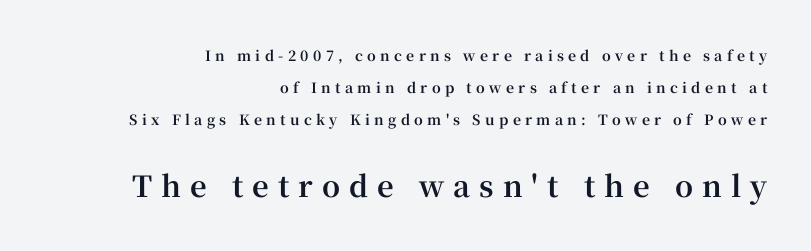
The image shows 29 px bold serif type, upright; set right-aligned, loose line spacing (2.29x), unusually wide letter spacing (+0.31 em), not underlined; the second (bottom) block is 2.07x larger; high stroke contrast and a medium x-height.
